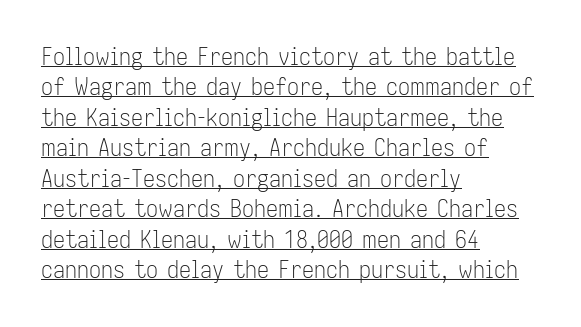
{"italic": "no", "bold": "no", "underline": "yes", "align": "left", "line_spacing": "normal", "line_spacing_ratio": 1.27, "letter_spacing": "normal", "letter_spacing_em": 0.0, "glyph_px": 24}
